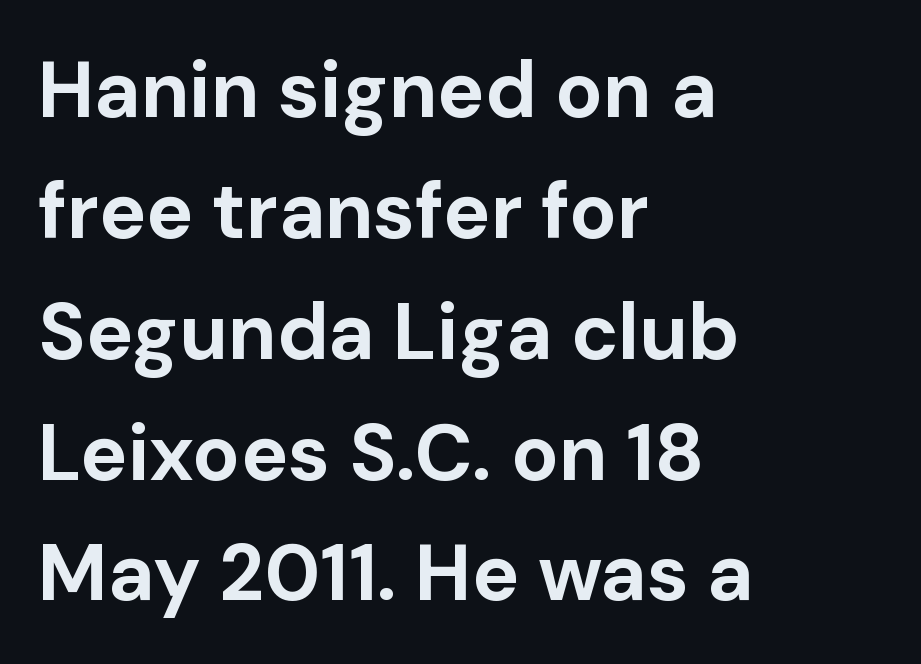
{"serif": "no", "italic": "no", "bold": "yes", "weight": "bold", "width": "normal", "stroke_contrast": "low", "x_height": "medium", "monospaced": "no", "underline": "no", "align": "left", "line_spacing": "normal", "line_spacing_ratio": 1.53, "letter_spacing": "normal", "letter_spacing_em": 0.0, "glyph_px": 79}
